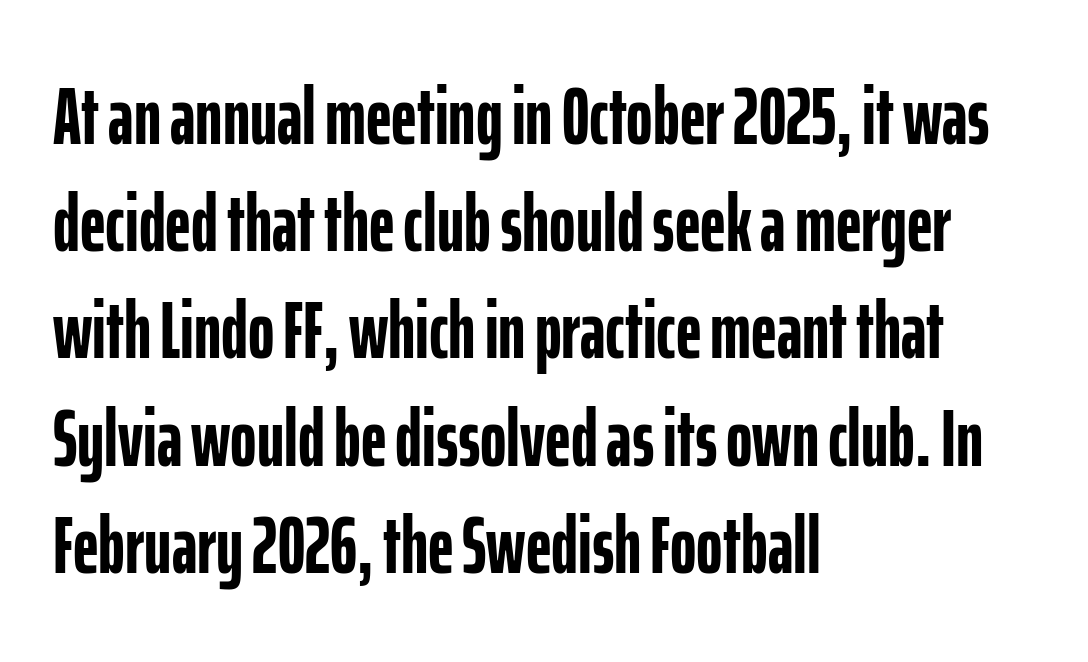
{"serif": "no", "italic": "no", "bold": "yes", "weight": "semibold", "width": "condensed", "stroke_contrast": "low", "x_height": "medium", "monospaced": "no", "underline": "no", "align": "left", "line_spacing": "normal", "line_spacing_ratio": 1.34, "letter_spacing": "normal", "letter_spacing_em": 0.0, "glyph_px": 80}
